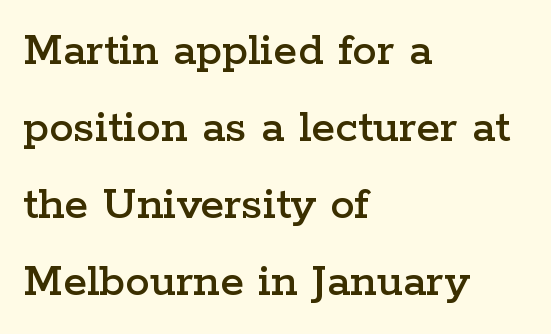
The image shows 49 px wide serif type, upright; set left-aligned, normal line spacing (1.57x), normal letter spacing, not underlined; low stroke contrast and a medium x-height.
